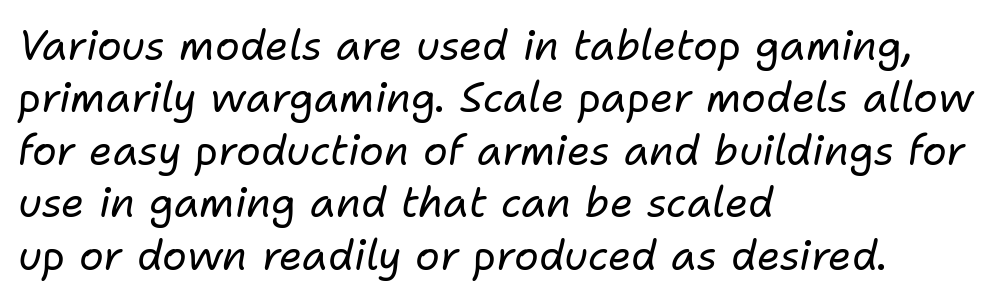
{"italic": "yes", "lean": "right", "slant_degrees": 11, "bold": "no", "weight": "regular", "width": "normal", "stroke_contrast": "low", "x_height": "medium", "monospaced": "no", "underline": "no", "align": "left", "line_spacing": "normal", "line_spacing_ratio": 1.28, "letter_spacing": "normal", "letter_spacing_em": 0.0, "glyph_px": 41}
